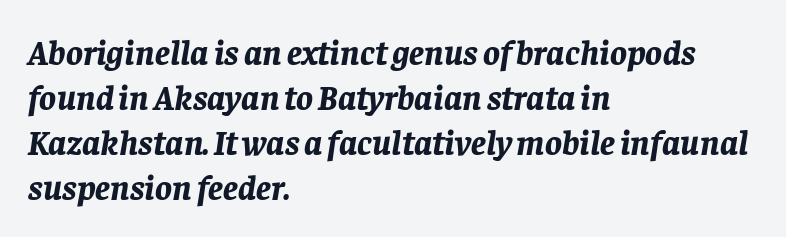
{"italic": "yes", "lean": "right", "slant_degrees": 8, "bold": "yes", "weight": "bold", "width": "normal", "stroke_contrast": "low", "x_height": "large", "monospaced": "no", "underline": "no", "align": "left", "line_spacing": "normal", "line_spacing_ratio": 1.29, "letter_spacing": "normal", "letter_spacing_em": 0.0, "glyph_px": 35}
